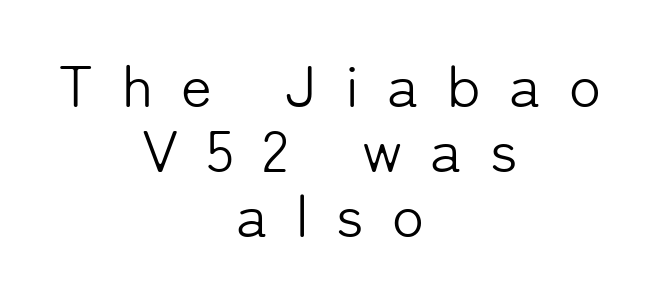
{"serif": "no", "italic": "no", "bold": "no", "weight": "light", "width": "normal", "stroke_contrast": "low", "x_height": "medium", "monospaced": "no", "underline": "no", "align": "center", "line_spacing": "tight", "line_spacing_ratio": 1.1, "letter_spacing": "wide", "letter_spacing_em": 0.48, "glyph_px": 59}
